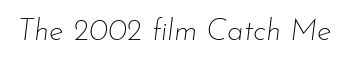
The image shows 30 px thin type, italic (leaning right); set normal letter spacing, not underlined; low stroke contrast and a small x-height.
